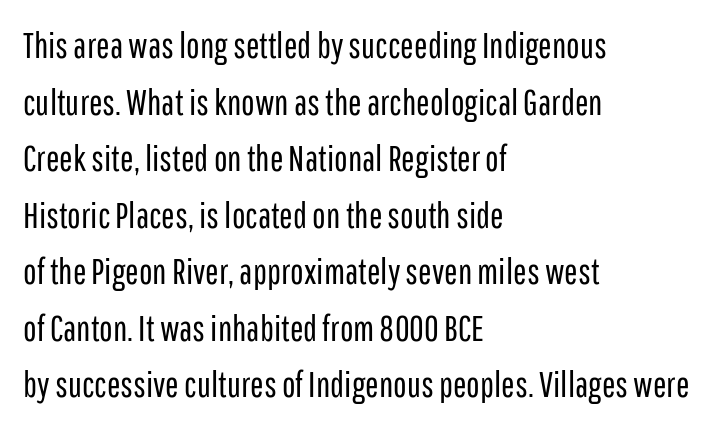
Q: Is the text bold? A: No.
Q: Is the text italic (slanted)? A: No, it is upright.
Q: Is the typeface a serif or a sans-serif typeface? A: Sans-serif.
Q: Is the text underlined? A: No.
Q: How is the paragraph aligned? A: Left-aligned.
Q: Is the spacing between letters normal or unusually wide? A: Normal.
Q: Is the spacing between lines tight, normal or loose? A: Normal.
Q: Width (condensed, normal, or wide)? A: Condensed.
Q: Stroke contrast? A: Low.
Q: x-height? A: Medium.
Q: Monospaced? A: No.
